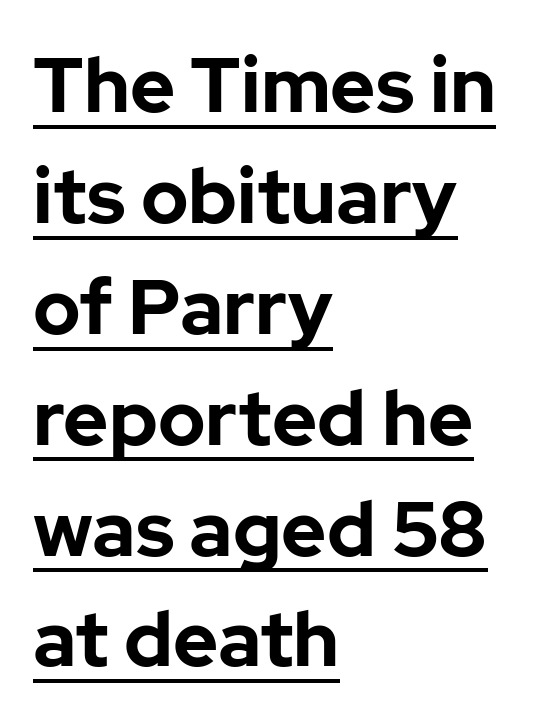
{"serif": "no", "italic": "no", "bold": "yes", "weight": "bold", "width": "normal", "stroke_contrast": "low", "x_height": "medium", "monospaced": "no", "underline": "yes", "align": "left", "line_spacing": "normal", "line_spacing_ratio": 1.44, "letter_spacing": "normal", "letter_spacing_em": 0.0, "glyph_px": 77}
